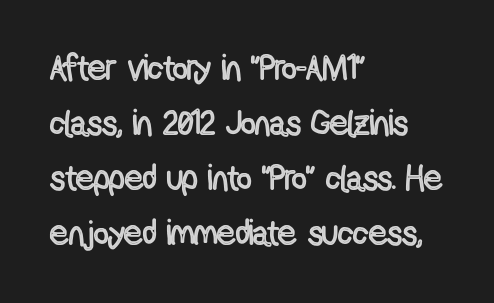
The image shows 36 px condensed type, upright; set left-aligned, normal line spacing (1.53x), normal letter spacing, not underlined; a medium x-height.
